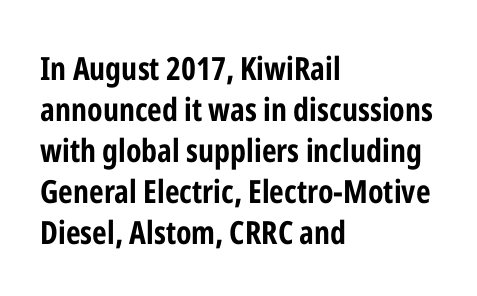
Q: Is the text bold? A: Yes.
Q: Is the text italic (slanted)? A: No, it is upright.
Q: Is the typeface a serif or a sans-serif typeface? A: Sans-serif.
Q: Is the text underlined? A: No.
Q: How is the paragraph aligned? A: Left-aligned.
Q: Is the spacing between letters normal or unusually wide? A: Normal.
Q: Is the spacing between lines tight, normal or loose? A: Normal.
Q: Width (condensed, normal, or wide)? A: Condensed.
Q: Stroke contrast? A: Low.
Q: x-height? A: Medium.
Q: Monospaced? A: No.
